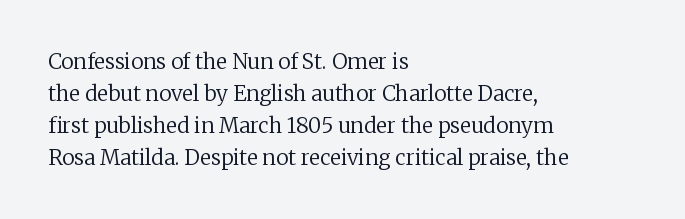
The image shows 21 px text type, upright; set left-aligned, normal line spacing (1.52x), normal letter spacing, not underlined.
